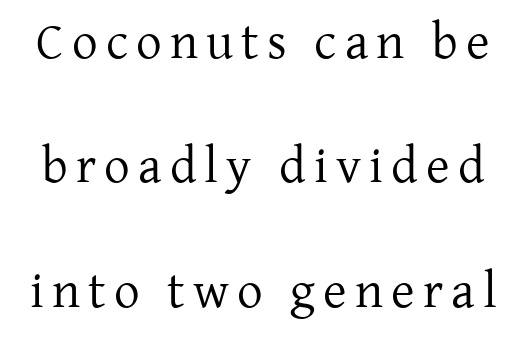
{"serif": "yes", "italic": "no", "bold": "no", "weight": "regular", "width": "normal", "stroke_contrast": "low", "x_height": "medium", "monospaced": "no", "underline": "no", "line_spacing": "loose", "line_spacing_ratio": 2.44, "glyph_px": 51}
